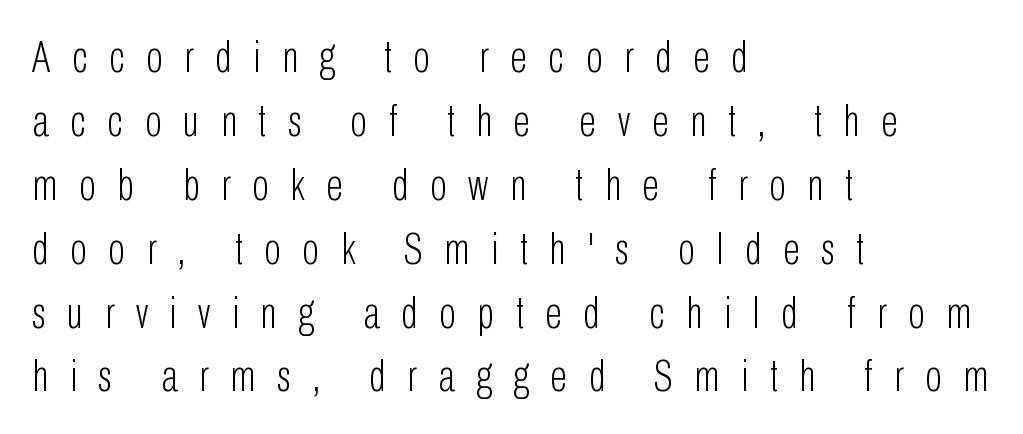
{"serif": "no", "italic": "no", "bold": "no", "weight": "light", "width": "condensed", "stroke_contrast": "low", "x_height": "medium", "monospaced": "no", "underline": "no", "align": "left", "line_spacing": "normal", "line_spacing_ratio": 1.42, "letter_spacing": "wide", "letter_spacing_em": 0.48, "glyph_px": 45}
